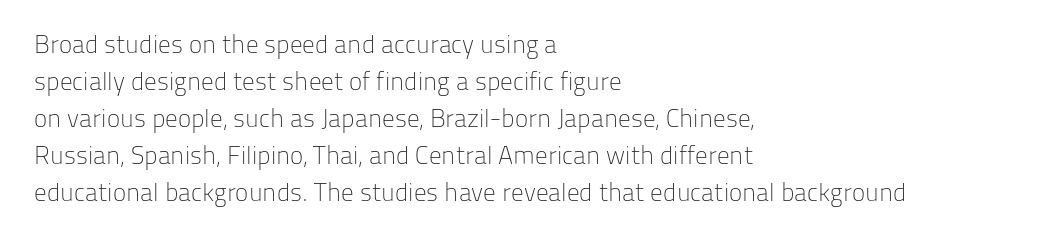
A typesetter would call this leading conventional body-copy spacing. Descender tails drop into unmarked territory. Visually the block forms a straight wall on the left and a jagged coastline on the right. Do the letters lean? They stand straight.
